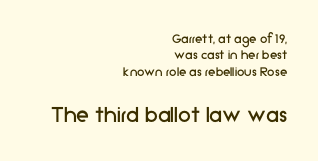
The image shows 26 px text type, upright; set right-aligned, tight line spacing (1.09x), normal letter spacing, not underlined; the second (bottom) block is 1.73x larger.
